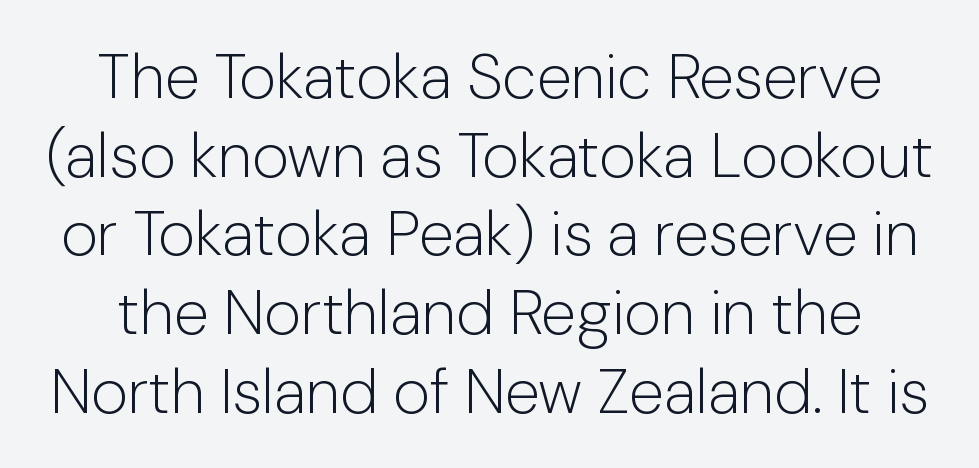
Q: Is the text bold? A: No.
Q: Is the text italic (slanted)? A: No, it is upright.
Q: Is the typeface a serif or a sans-serif typeface? A: Sans-serif.
Q: Is the text underlined? A: No.
Q: Is the spacing between letters normal or unusually wide? A: Normal.
Q: Is the spacing between lines tight, normal or loose? A: Normal.
Q: Width (condensed, normal, or wide)? A: Normal.
Q: Stroke contrast? A: Low.
Q: x-height? A: Medium.
Q: Monospaced? A: No.
